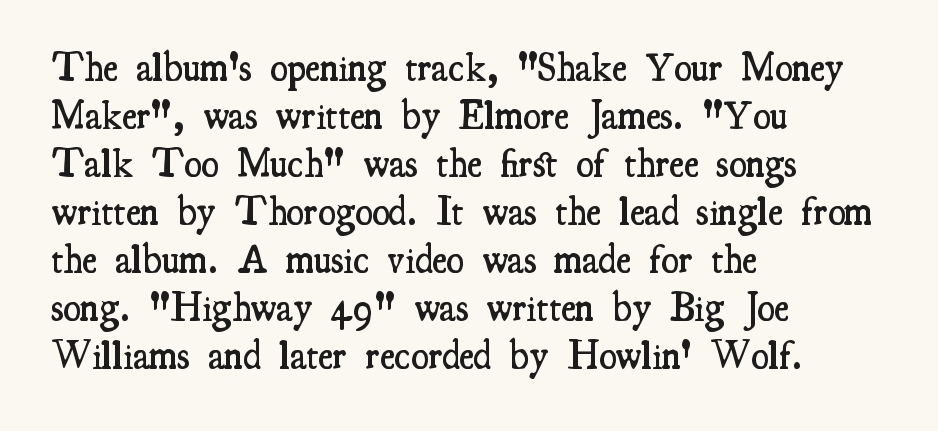
{"serif": "yes", "italic": "no", "bold": "semi", "weight": "semibold", "width": "condensed", "stroke_contrast": "medium", "x_height": "small", "monospaced": "no", "underline": "no", "align": "left", "line_spacing_ratio": 1.2, "letter_spacing": "normal", "letter_spacing_em": 0.0, "glyph_px": 40}
